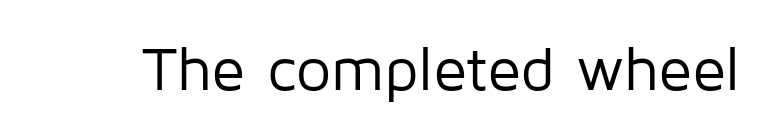
You could not count columns in this text — the font is proportionally spaced. The letters sit at their default tracking, neither squeezed nor spread. Anything drawn beneath the words? Only blank space. Upright lettering throughout. I'd call this a sans setting — the letters go barefoot. Is the stroke heavy? The answer is a plain regular-or-lighter.
